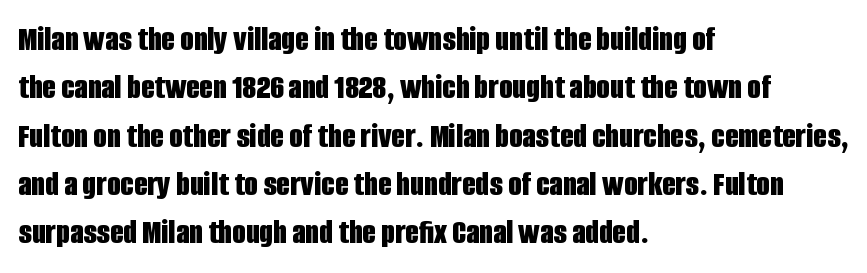
{"serif": "no", "italic": "no", "bold": "yes", "weight": "bold", "width": "condensed", "stroke_contrast": "low", "x_height": "large", "monospaced": "no", "underline": "no", "align": "left", "line_spacing": "normal", "line_spacing_ratio": 1.38, "letter_spacing": "normal", "letter_spacing_em": 0.0, "glyph_px": 35}
